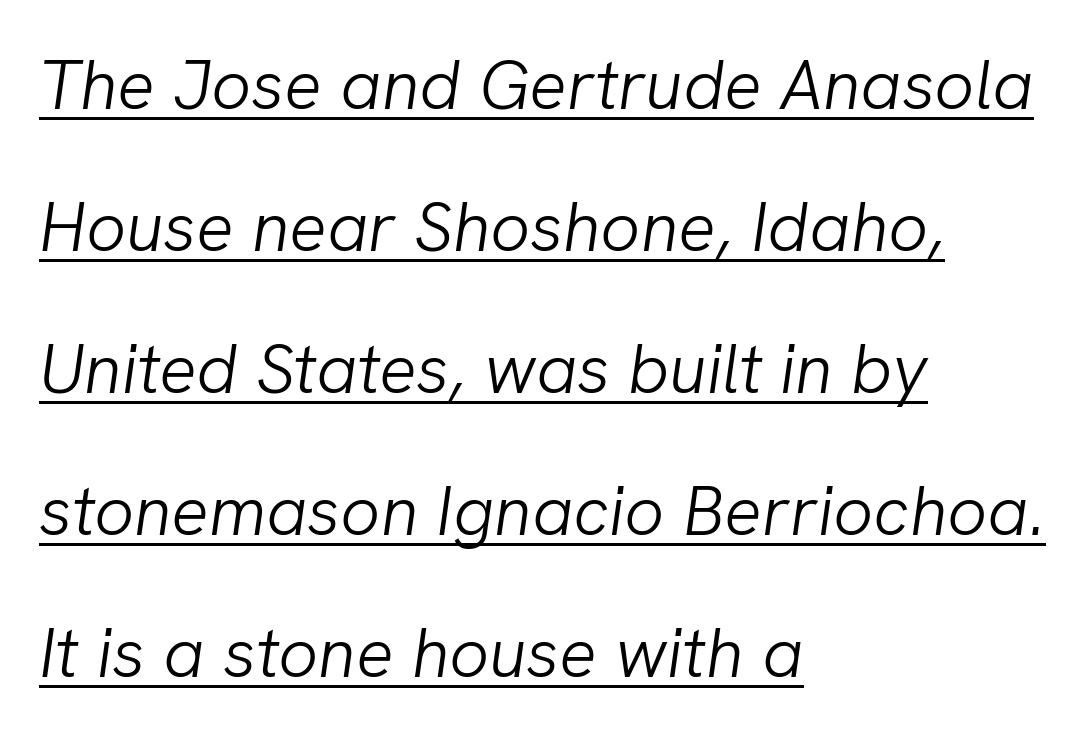
{"italic": "yes", "lean": "right", "slant_degrees": 8, "bold": "no", "weight": "light", "width": "normal", "stroke_contrast": "low", "x_height": "medium", "monospaced": "no", "underline": "yes", "align": "left", "line_spacing": "loose", "line_spacing_ratio": 2.03, "letter_spacing": "normal", "letter_spacing_em": 0.0, "glyph_px": 70}
